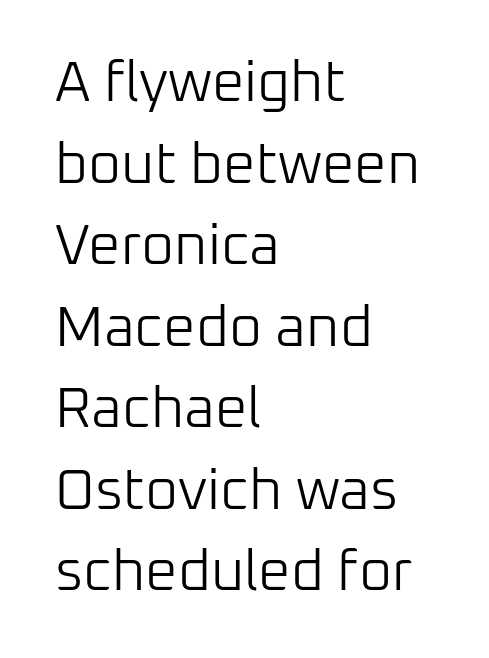
{"serif": "no", "italic": "no", "bold": "no", "weight": "light", "width": "normal", "stroke_contrast": "low", "x_height": "medium", "monospaced": "no", "underline": "no", "align": "left", "line_spacing": "normal", "line_spacing_ratio": 1.43, "letter_spacing": "normal", "letter_spacing_em": 0.0, "glyph_px": 57}
